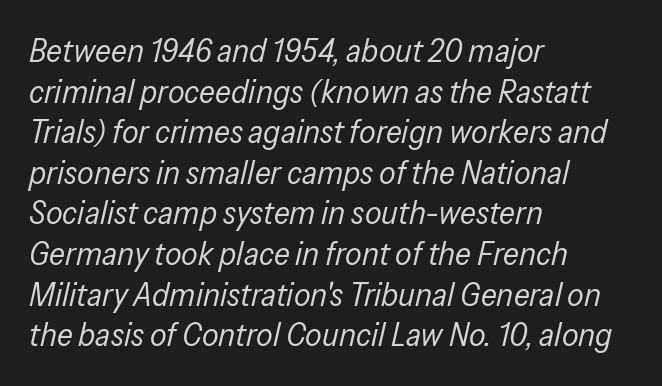
{"italic": "yes", "lean": "right", "slant_degrees": 13, "bold": "no", "weight": "regular", "width": "condensed", "stroke_contrast": "low", "x_height": "medium", "monospaced": "no", "underline": "no", "align": "left", "line_spacing_ratio": 1.23, "letter_spacing": "normal", "letter_spacing_em": 0.0, "glyph_px": 33}
